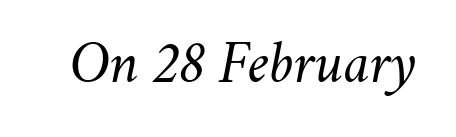
The typography opts for an oblique posture over an upright one. Standard letterfit; no display-style spreading of the glyphs. Descenders hang freely into open space. Spacing verdict: proportional, widths tailored to each character.
